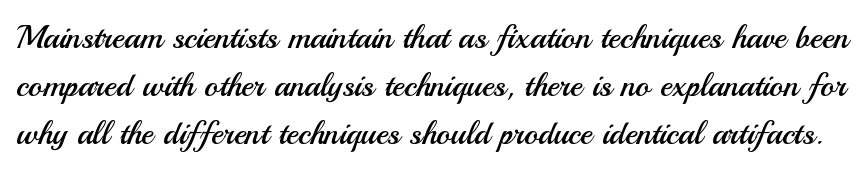
Here the designer chose a conventional face with non-uniform glyph widths. A light-to-regular cut is what we see here. The type is set solid horizontally, with unmodified tracking.
